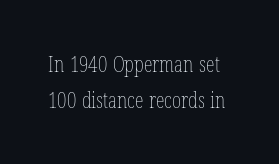
{"italic": "no", "bold": "no", "underline": "no", "line_spacing": "normal", "line_spacing_ratio": 1.65, "letter_spacing": "normal", "letter_spacing_em": 0.0, "glyph_px": 22}
